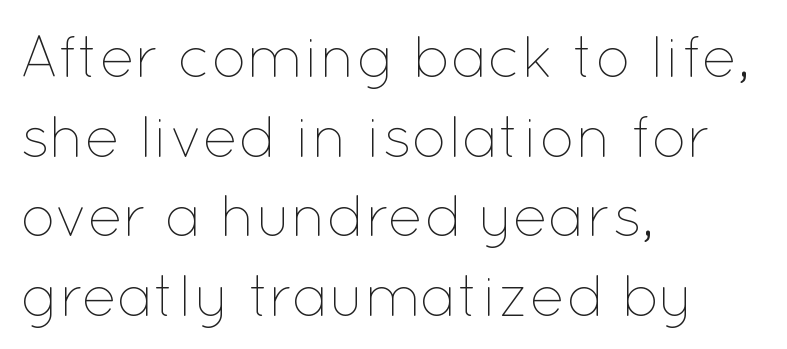
{"italic": "no", "bold": "no", "weight": "thin", "width": "normal", "stroke_contrast": "low", "x_height": "medium", "monospaced": "no", "underline": "no", "align": "left", "line_spacing": "normal", "line_spacing_ratio": 1.35, "letter_spacing": "normal", "letter_spacing_em": 0.0, "glyph_px": 59}
